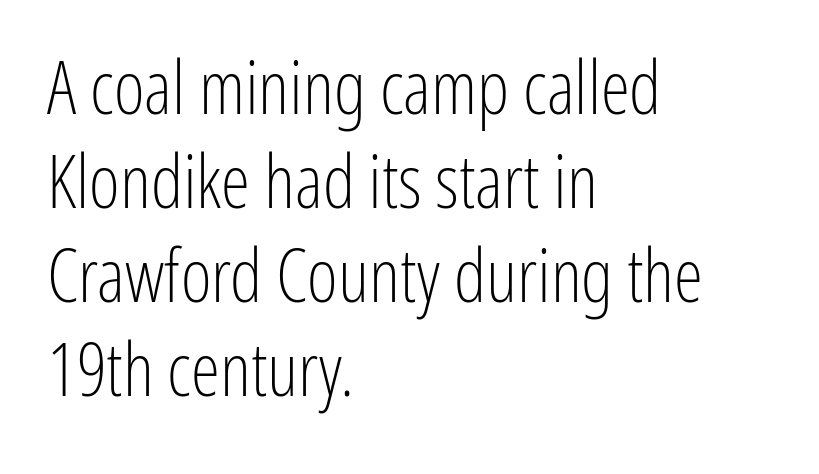
The image shows 74 px light, condensed sans-serif type, upright; set left-aligned, normal line spacing (1.27x), normal letter spacing, not underlined; low stroke contrast and a medium x-height.
